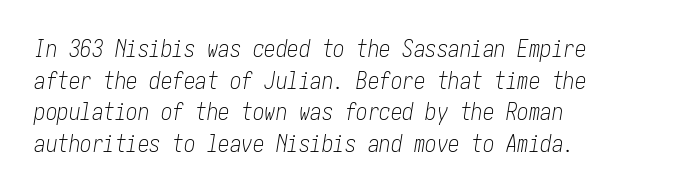
Leading: standard. Horizontal alignment here is leftward, the default for most running prose. In terms of posture, this sample is oblique. The face used here is rendered with its standard letterfit.
